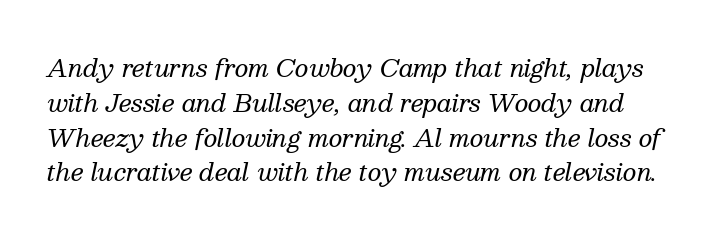
The image shows 24 px text type, italic (leaning right); set normal line spacing (1.45x), normal letter spacing, not underlined.
